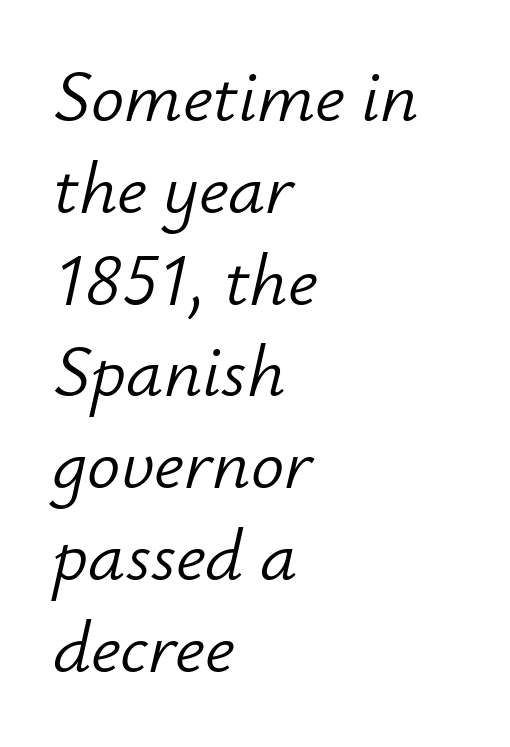
Proportional: the letters do not fall into vertical columns. Italic: yes, the glyphs are oblique. The zone under the glyphs is completely vacant. The gaps between neighbouring characters are ordinary and unremarkable. These glyphs show unthickened strokes, regular width or finer.
